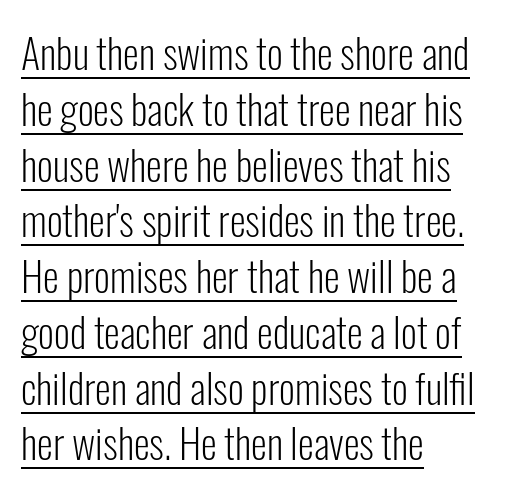
Horizontally, the lines are justified to the leading edge only. The strokes are not fattened; the text isn't bold. This sample keeps an unexceptional amount of space between lines. A typographer would call this underscored text.
